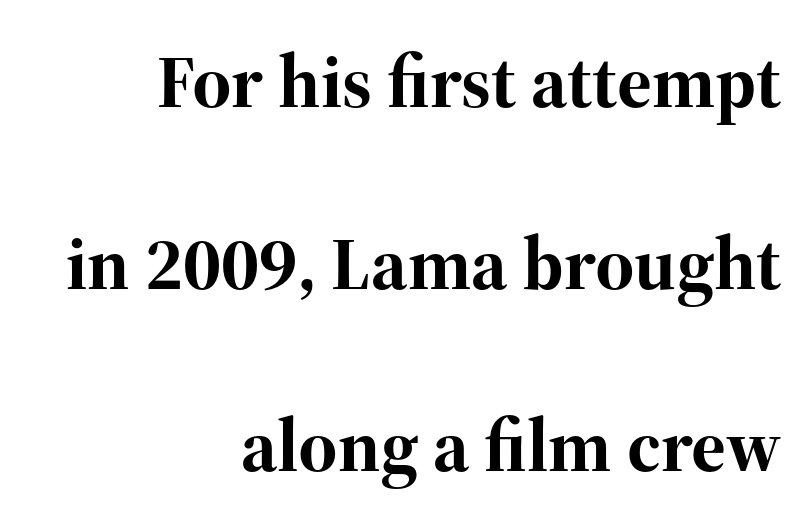
The image shows 75 px bold serif type, upright; set right-aligned, loose line spacing (2.43x), normal letter spacing, not underlined; high stroke contrast and a medium x-height.
